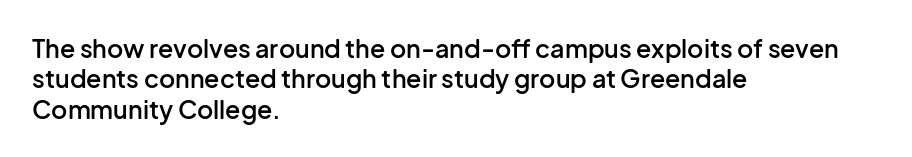
This is moderately heavy type, rendered in semibold. The lines are quadded left. The words here are not underlined. Look at the tracking — it's just the regular setting, nothing added. No italicization has been applied; the sample stays upright.
